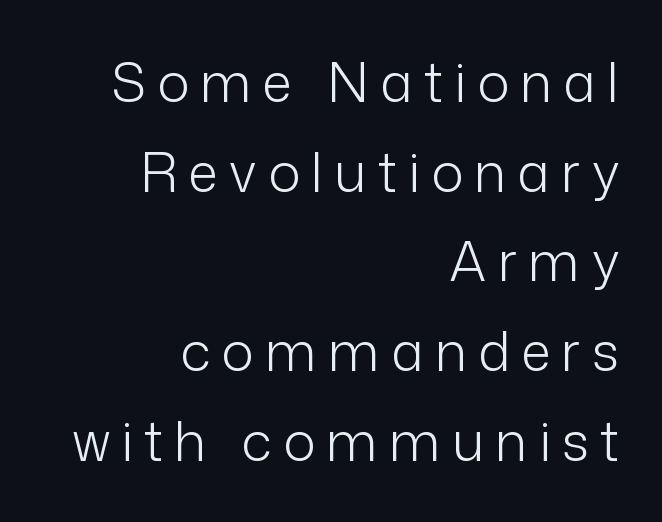
The image shows 54 px light sans-serif type, upright; set right-aligned, normal line spacing (1.66x), unusually wide letter spacing (+0.21 em), not underlined; low stroke contrast and a medium x-height.
